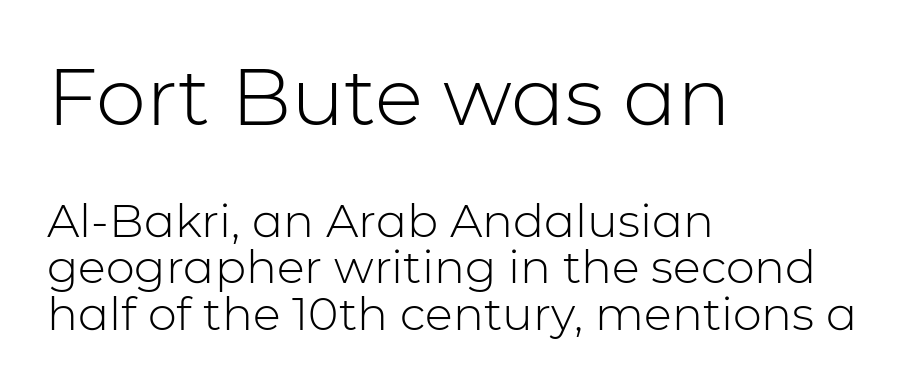
The image shows 80 px light sans-serif type, upright; set left-aligned, tight line spacing (1.01x), normal letter spacing, not underlined; the first (top) block is 1.74x larger; low stroke contrast and a medium x-height.
